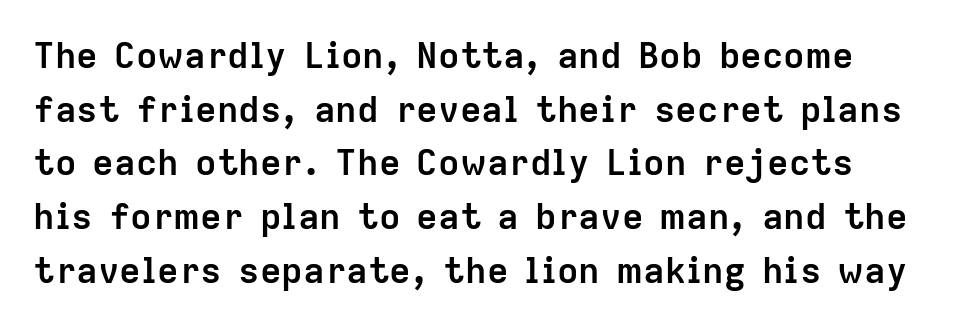
The image shows 36 px semibold sans-serif type, upright; set normal line spacing (1.49x), normal letter spacing, not underlined; low stroke contrast and a medium x-height.
